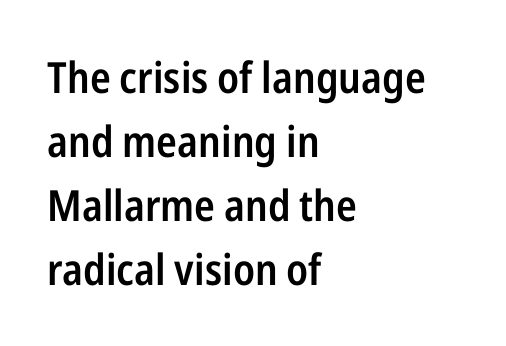
Q: Is the text bold? A: Semi-bold.
Q: Is the text italic (slanted)? A: No, it is upright.
Q: Is the typeface a serif or a sans-serif typeface? A: Sans-serif.
Q: Is the text underlined? A: No.
Q: How is the paragraph aligned? A: Left-aligned.
Q: Is the spacing between letters normal or unusually wide? A: Normal.
Q: Is the spacing between lines tight, normal or loose? A: Normal.
Q: Width (condensed, normal, or wide)? A: Condensed.
Q: Stroke contrast? A: Low.
Q: x-height? A: Medium.
Q: Monospaced? A: No.
